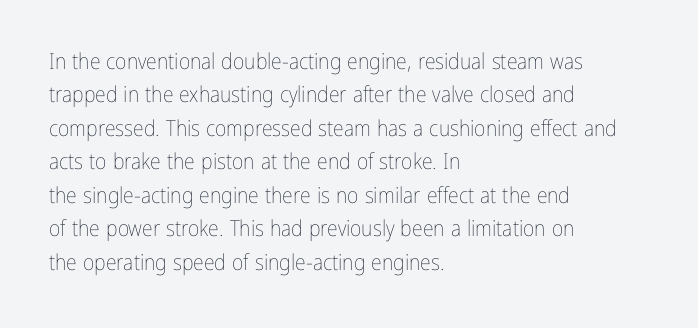
{"italic": "no", "bold": "no", "underline": "no", "align": "left", "line_spacing": "normal", "line_spacing_ratio": 1.52, "letter_spacing": "normal", "letter_spacing_em": 0.0, "glyph_px": 22}
